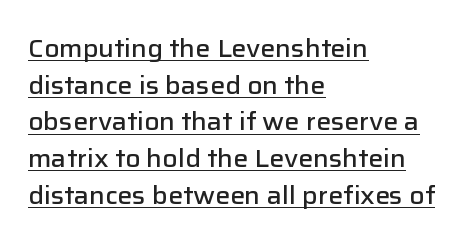
Q: Is the text bold? A: Semi-bold.
Q: Is the text italic (slanted)? A: No, it is upright.
Q: Is the text underlined? A: Yes.
Q: How is the paragraph aligned? A: Left-aligned.
Q: Is the spacing between letters normal or unusually wide? A: Normal.
Q: Is the spacing between lines tight, normal or loose? A: Normal.
